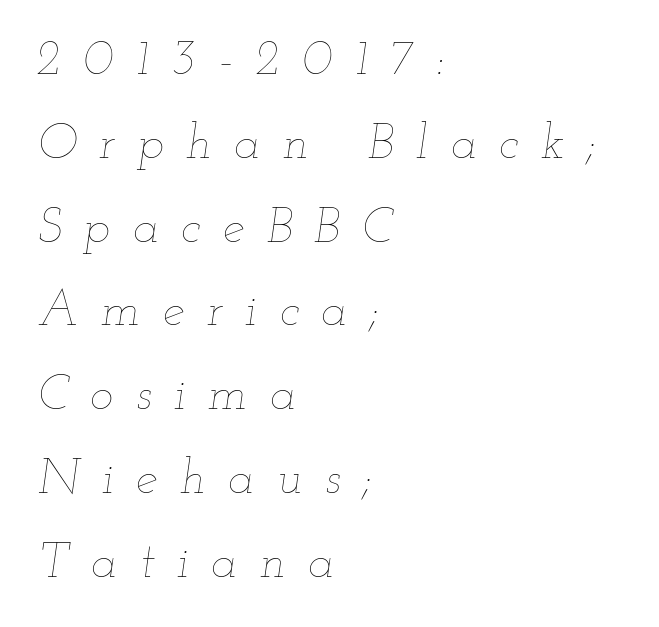
Q: Is the text bold? A: No.
Q: Is the text italic (slanted)? A: Yes, it leans right by about 12 degrees.
Q: Is the text underlined? A: No.
Q: How is the paragraph aligned? A: Left-aligned.
Q: Is the spacing between letters normal or unusually wide? A: Unusually wide.
Q: Width (condensed, normal, or wide)? A: Wide.
Q: Stroke contrast? A: Low.
Q: x-height? A: Small.
Q: Monospaced? A: No.
